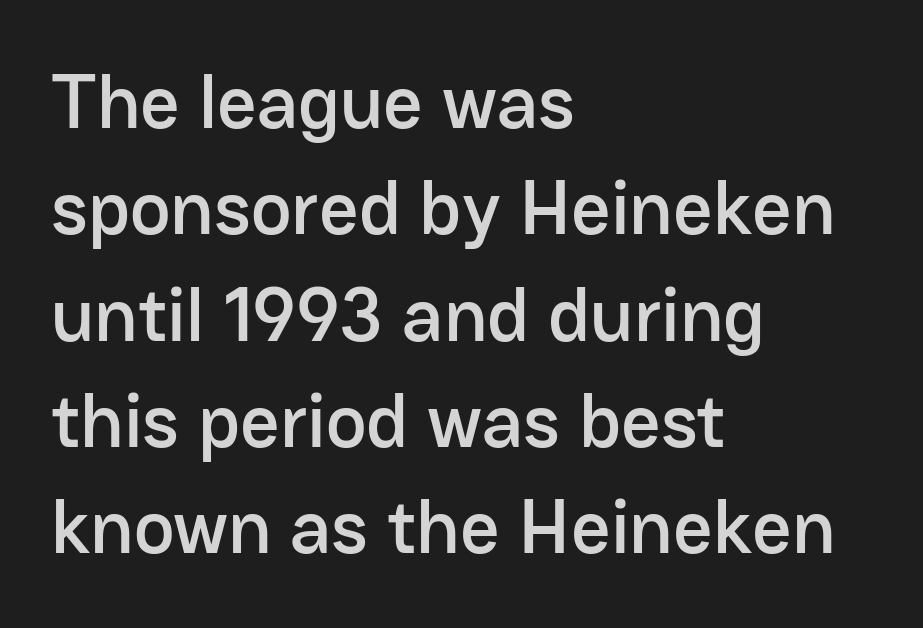
Q: Is the text italic (slanted)? A: No, it is upright.
Q: Is the typeface a serif or a sans-serif typeface? A: Sans-serif.
Q: Is the text underlined? A: No.
Q: How is the paragraph aligned? A: Left-aligned.
Q: Is the spacing between letters normal or unusually wide? A: Normal.
Q: Is the spacing between lines tight, normal or loose? A: Normal.
Q: Width (condensed, normal, or wide)? A: Normal.
Q: Stroke contrast? A: Low.
Q: x-height? A: Medium.
Q: Monospaced? A: No.
